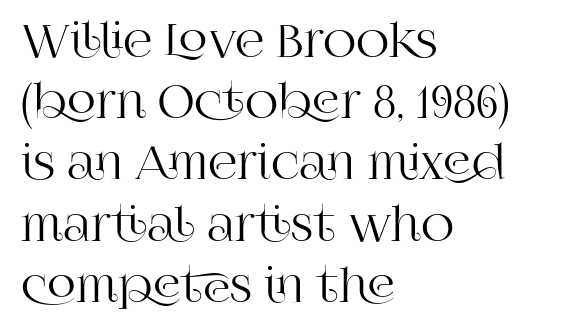
Do the letters lean? They stand straight. The typeface chosen for these lines features serifs. In terms of letterspacing, this is plain default setting. Think of a printed novel: that variable character pitch is what you see here. Baseline-to-baseline distance is the conventional proportion of letter height.
